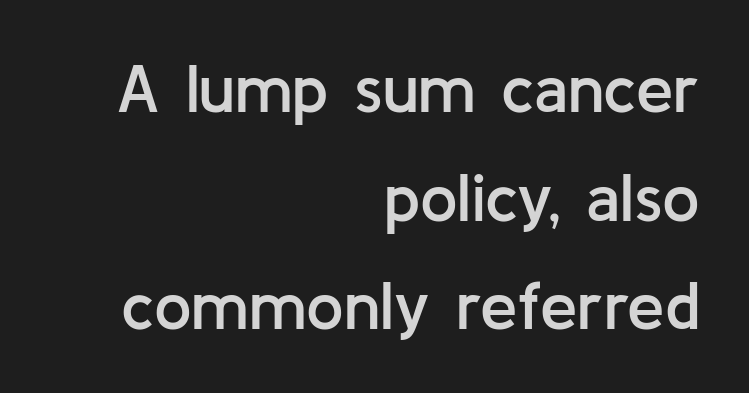
Q: Is the text bold? A: Semi-bold.
Q: Is the text italic (slanted)? A: No, it is upright.
Q: Is the typeface a serif or a sans-serif typeface? A: Sans-serif.
Q: Is the text underlined? A: No.
Q: How is the paragraph aligned? A: Right-aligned.
Q: Is the spacing between letters normal or unusually wide? A: Normal.
Q: Is the spacing between lines tight, normal or loose? A: Normal.
Q: Width (condensed, normal, or wide)? A: Normal.
Q: Stroke contrast? A: Low.
Q: x-height? A: Medium.
Q: Monospaced? A: No.
